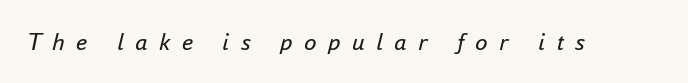
{"italic": "yes", "lean": "right", "slant_degrees": 16, "bold": "no", "underline": "no", "letter_spacing": "wide", "letter_spacing_em": 0.46, "glyph_px": 25}
